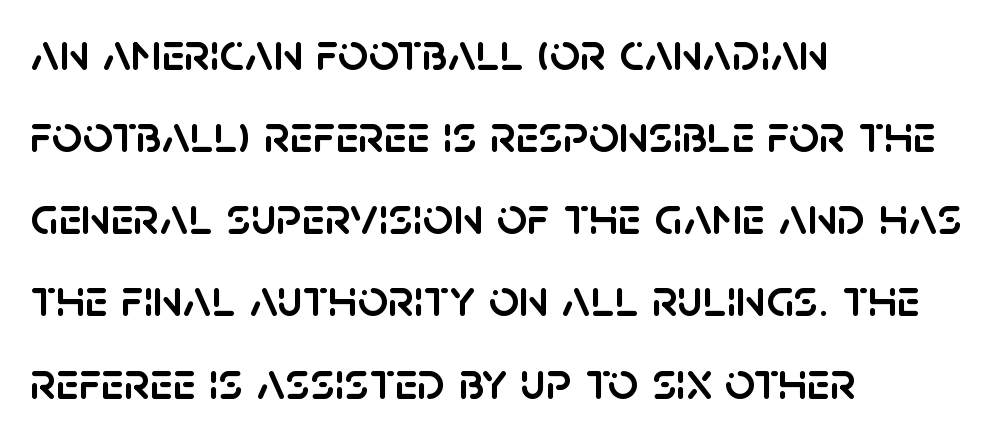
The image shows 53 px sans-serif type, upright; set left-aligned, normal line spacing (1.55x), normal letter spacing, not underlined; low stroke contrast and a large x-height.
